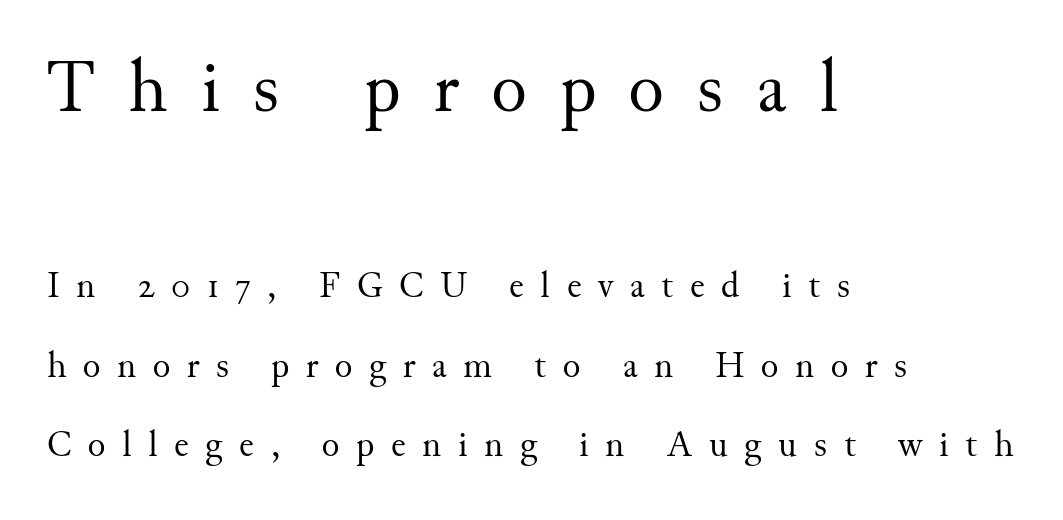
Visually, the top section dominates because its glyphs are scaled up. Loosely led — the rows are spread out. Looks like regular typesetting: each glyph gets only the width it needs. The strokes carry an ordinary text weight at most. Caption: multi-line text, flush left, ragged right.
